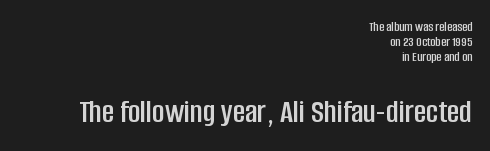
The image shows 34 px condensed sans-serif type, upright; set right-aligned, tight line spacing (1.08x), normal letter spacing, not underlined; the second (bottom) block is 2.43x larger; low stroke contrast and a large x-height.
